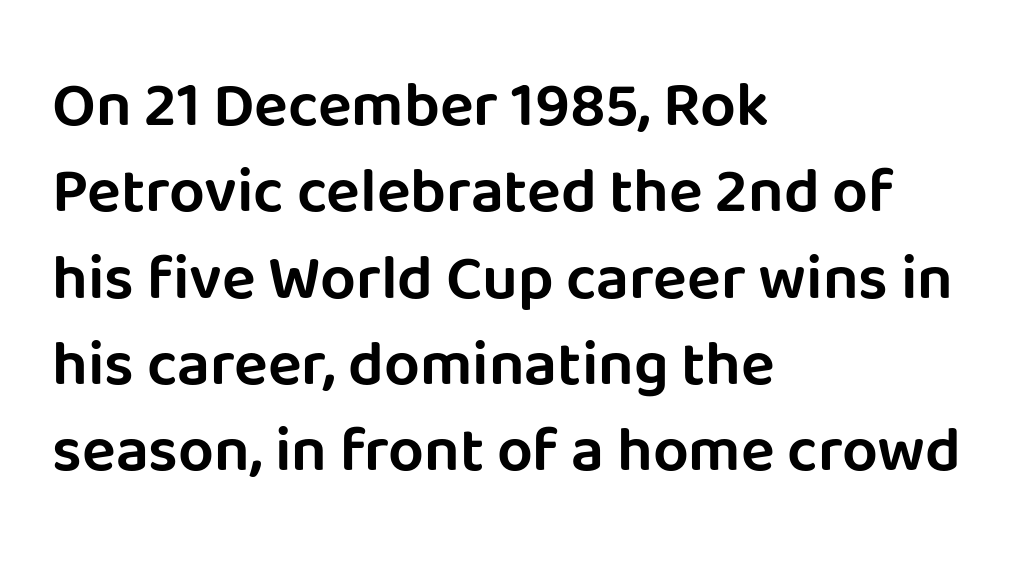
The image shows 63 px sans-serif type, upright; set left-aligned, normal line spacing (1.37x), normal letter spacing, not underlined; low stroke contrast and a large x-height.
